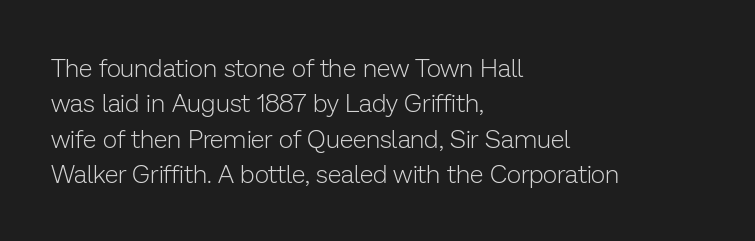
The image shows 25 px text type, upright; set left-aligned, normal line spacing (1.42x), normal letter spacing, not underlined.
